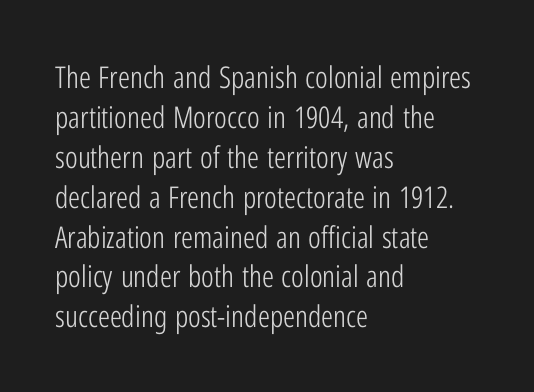
{"serif": "no", "italic": "no", "bold": "no", "weight": "light", "width": "condensed", "stroke_contrast": "low", "x_height": "medium", "monospaced": "no", "underline": "no", "align": "left", "line_spacing": "normal", "line_spacing_ratio": 1.33, "letter_spacing": "normal", "letter_spacing_em": 0.0, "glyph_px": 30}
